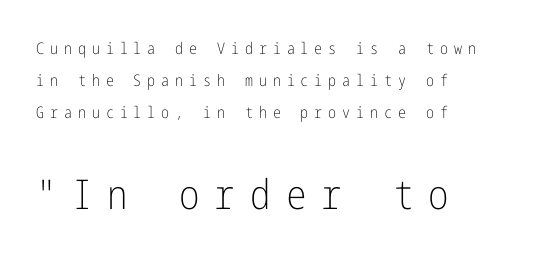
Stems and bowls with no extra thickness — not bold. This sample uses an upright cut, with every glyph sitting square on the baseline. The letters in the lower block stand taller than those in the block above. Check where the strokes stop: nothing finishes them off — pure sans. Does the copy run flush right? No — it runs flush left. Check under the words: just untouched page.
